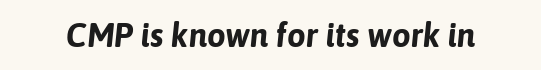
{"italic": "yes", "lean": "right", "slant_degrees": 6, "bold": "yes", "weight": "bold", "width": "normal", "stroke_contrast": "low", "x_height": "medium", "monospaced": "no", "underline": "no", "letter_spacing": "normal", "letter_spacing_em": 0.0, "glyph_px": 33}
